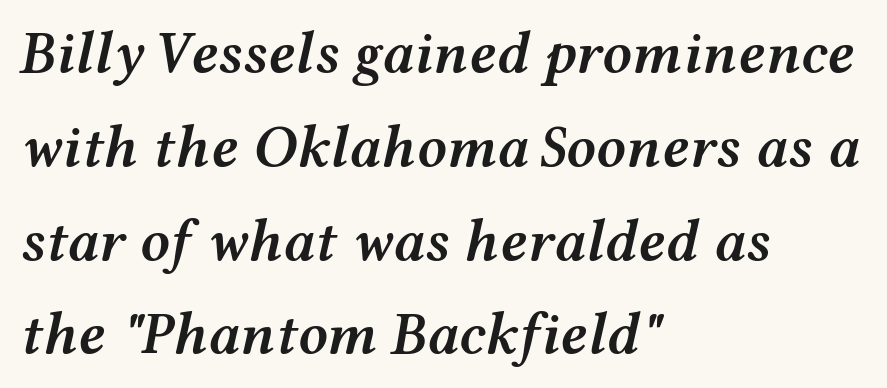
The image shows 59 px semibold, wide type, italic (leaning right); set left-aligned, normal line spacing (1.59x), normal letter spacing, not underlined; medium stroke contrast and a medium x-height.
